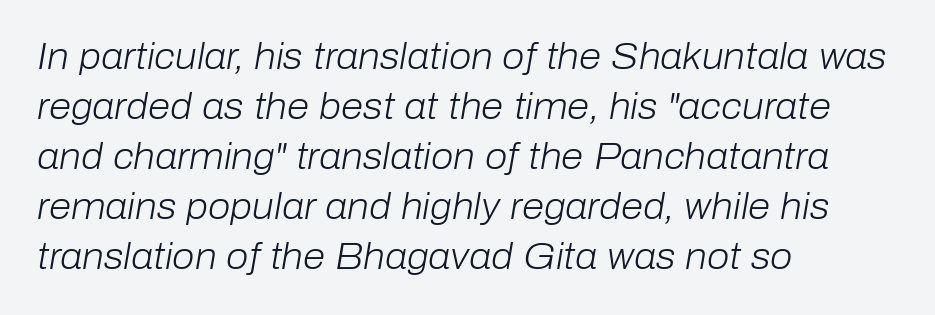
The image shows 36 px light type, italic (leaning right); set left-aligned, normal line spacing (1.39x), normal letter spacing, not underlined; low stroke contrast and a medium x-height.
